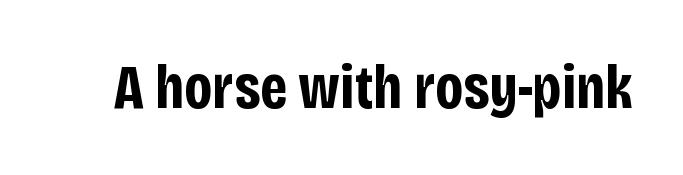
{"serif": "no", "italic": "no", "bold": "yes", "weight": "bold", "width": "condensed", "stroke_contrast": "low", "x_height": "large", "monospaced": "no", "underline": "no", "letter_spacing": "normal", "letter_spacing_em": 0.0, "glyph_px": 62}
